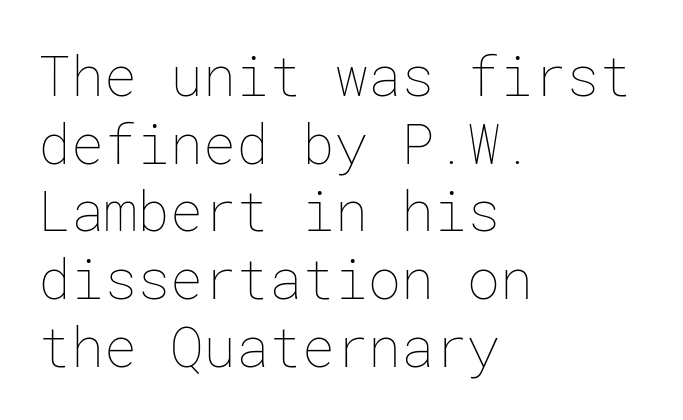
The image shows 55 px thin type, upright; set left-aligned, line spacing 1.23x, normal letter spacing, not underlined; low stroke contrast and a medium x-height.
